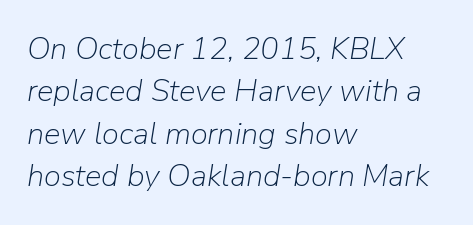
{"italic": "yes", "lean": "right", "slant_degrees": 9, "bold": "no", "weight": "light", "width": "normal", "stroke_contrast": "low", "x_height": "medium", "monospaced": "no", "underline": "no", "align": "left", "line_spacing": "normal", "line_spacing_ratio": 1.37, "letter_spacing": "normal", "letter_spacing_em": 0.0, "glyph_px": 31}
